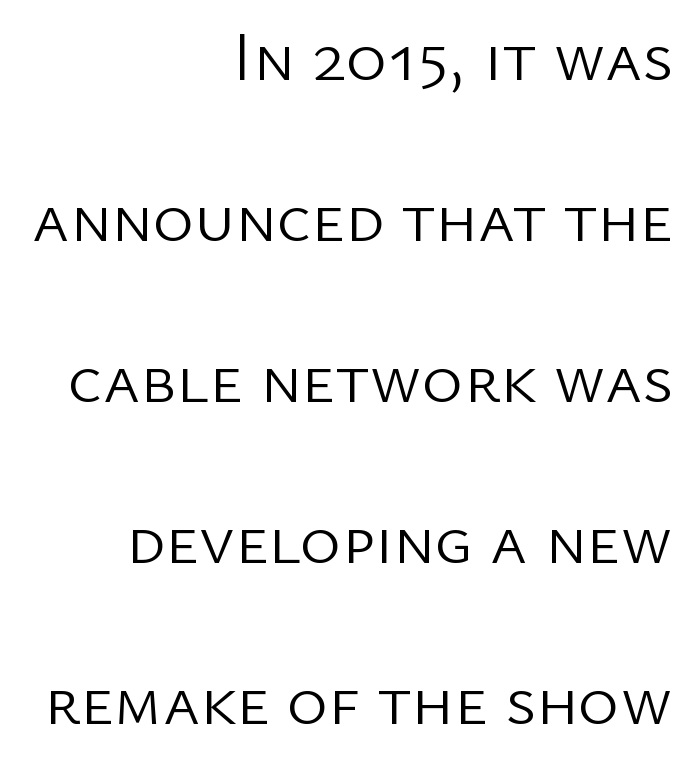
{"serif": "no", "italic": "no", "bold": "no", "weight": "light", "width": "normal", "stroke_contrast": "low", "x_height": "medium", "monospaced": "no", "underline": "no", "align": "right", "line_spacing": "loose", "line_spacing_ratio": 2.3, "letter_spacing": "normal", "letter_spacing_em": 0.0, "glyph_px": 70}
